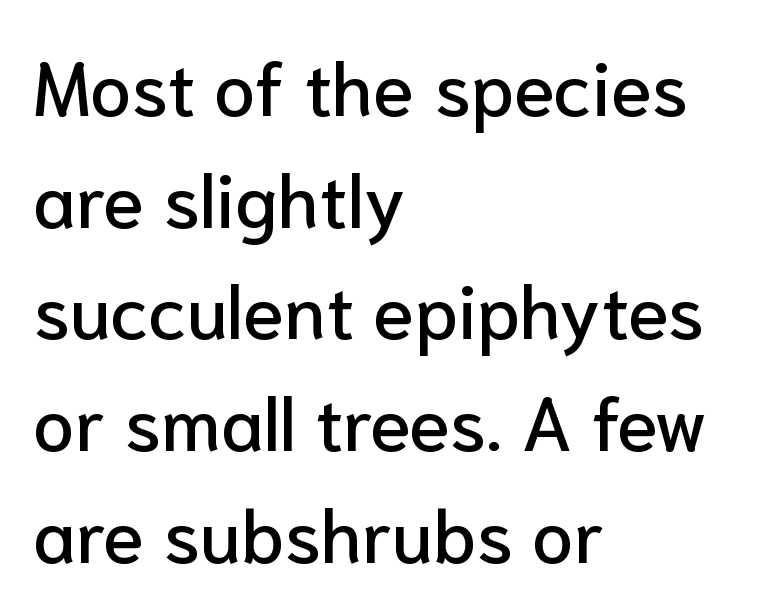
The image shows 75 px sans-serif type, upright; set left-aligned, normal line spacing (1.49x), normal letter spacing, not underlined; low stroke contrast and a medium x-height.
